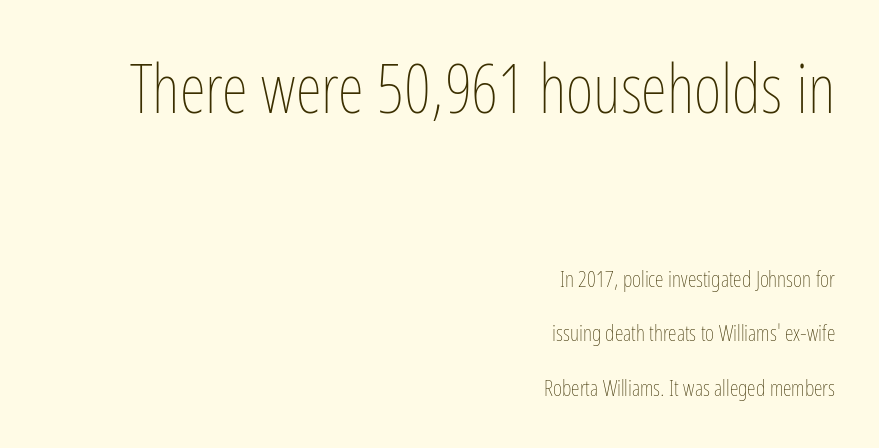
{"italic": "no", "bold": "no", "weight": "thin", "width": "condensed", "stroke_contrast": "low", "x_height": "medium", "monospaced": "no", "underline": "no", "align": "right", "line_spacing": "loose", "line_spacing_ratio": 2.48, "letter_spacing": "normal", "letter_spacing_em": 0.0, "larger_block": "first", "size_ratio": 3.05, "glyph_px": 67}
